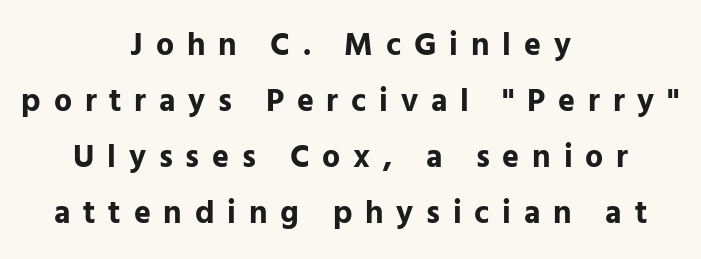
Q: Is the text bold? A: Yes.
Q: Is the text italic (slanted)? A: No, it is upright.
Q: Is the typeface a serif or a sans-serif typeface? A: Sans-serif.
Q: Is the text underlined? A: No.
Q: How is the paragraph aligned? A: Centered.
Q: Is the spacing between letters normal or unusually wide? A: Unusually wide.
Q: Width (condensed, normal, or wide)? A: Normal.
Q: Stroke contrast? A: Low.
Q: x-height? A: Medium.
Q: Monospaced? A: No.
